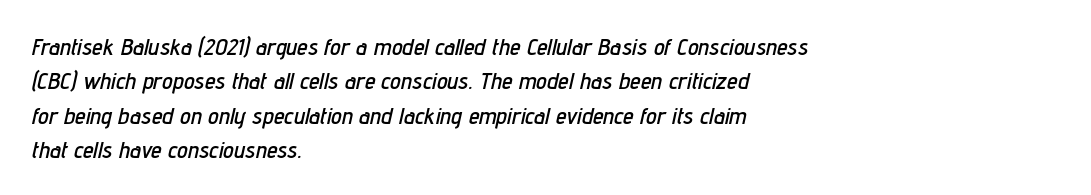
{"italic": "yes", "lean": "right", "slant_degrees": 12, "underline": "no", "align": "left", "line_spacing": "normal", "line_spacing_ratio": 1.43, "letter_spacing": "normal", "letter_spacing_em": 0.0, "glyph_px": 24}
